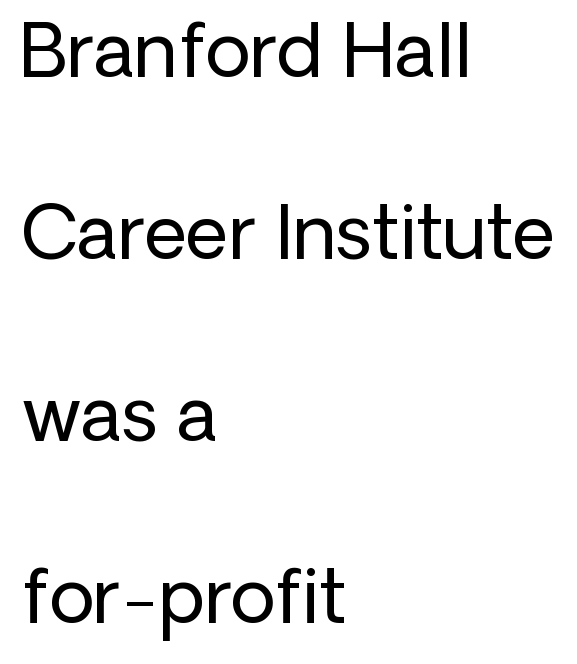
The space between consecutive lines is lavish. A sans-serif font was chosen for this passage. Descender tails drop into unmarked territory. The letterforms sit at book weight or below. Designer's note — italics off, roman on. The rendering uses natural spacing where letterforms have individual widths.
